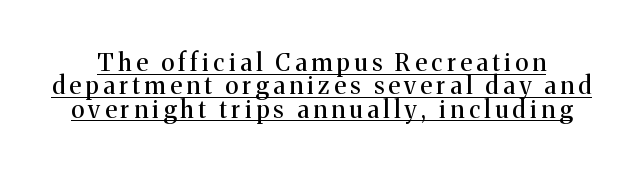
{"italic": "no", "underline": "yes", "line_spacing": "tight", "line_spacing_ratio": 0.97, "glyph_px": 24}
